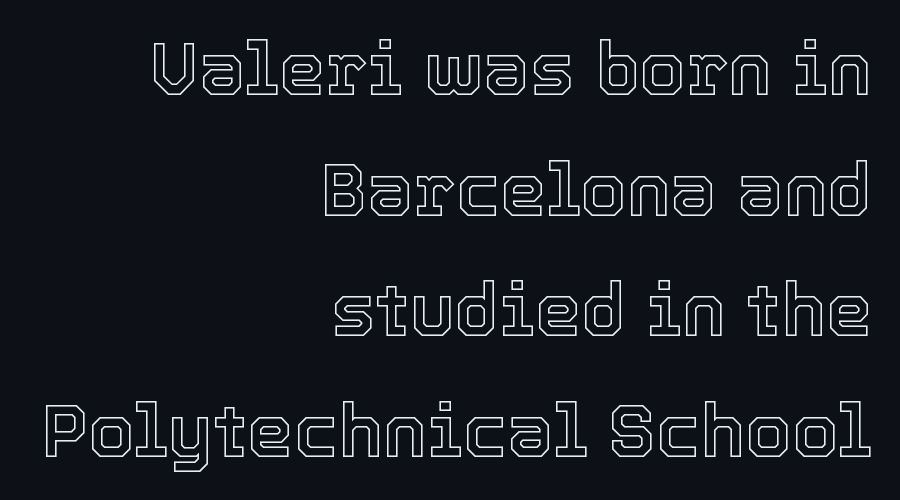
Q: Is the text italic (slanted)? A: No, it is upright.
Q: Is the text underlined? A: No.
Q: How is the paragraph aligned? A: Right-aligned.
Q: Is the spacing between letters normal or unusually wide? A: Normal.
Q: Is the spacing between lines tight, normal or loose? A: Normal.
Q: Width (condensed, normal, or wide)? A: Normal.
Q: x-height? A: Medium.
Q: Monospaced? A: No.
